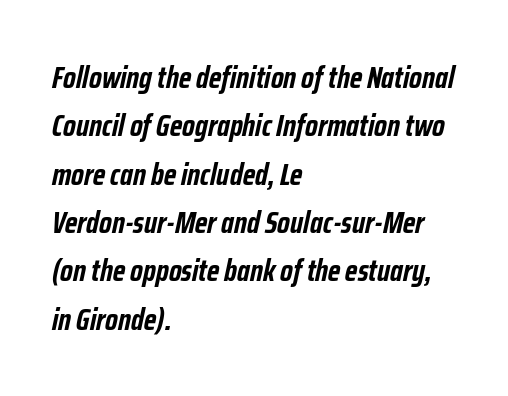
The typesetting leans heavy: a genuine bold. Do the characters align in a grid? No, the font is proportional. The glyphs look as if they've been sheared to an angle. Students, note that the glyphs here touch the page at normal intervals. Is there much room between lines? A standard amount, neither cramped nor airy. The zone under the glyphs is completely vacant.
